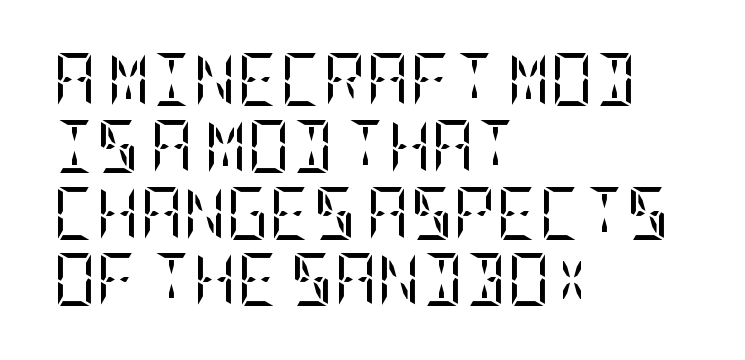
Quick note: not italic, upright. Characters follow at the spacing the type designer built in. Line beginnings align vertically; line endings do not. Counters stay open thanks to moderate or lighter strokes. Note: serifs present on the glyphs. Summary of vertical rhythm: regular, with standard interline spacing.
